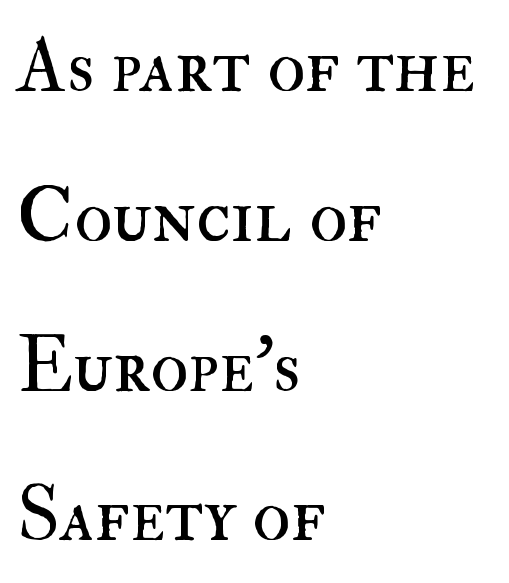
Q: Is the text bold? A: No.
Q: Is the text italic (slanted)? A: No, it is upright.
Q: Is the text underlined? A: No.
Q: How is the paragraph aligned? A: Left-aligned.
Q: Is the spacing between letters normal or unusually wide? A: Normal.
Q: Is the spacing between lines tight, normal or loose? A: Loose.
Q: Width (condensed, normal, or wide)? A: Normal.
Q: Stroke contrast? A: High.
Q: x-height? A: Small.
Q: Monospaced? A: No.
